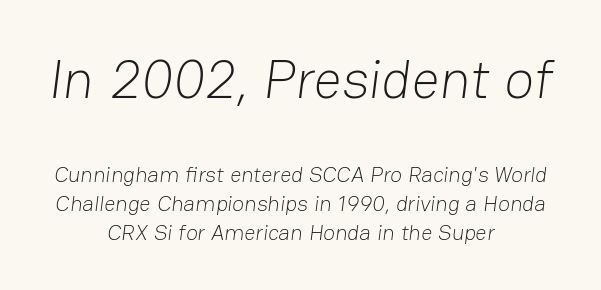
Q: Is the text bold? A: No.
Q: Is the typeface a serif or a sans-serif typeface? A: Sans-serif.
Q: Is the text underlined? A: No.
Q: How is the paragraph aligned? A: Centered.
Q: Is the spacing between letters normal or unusually wide? A: Normal.
Q: Is the spacing between lines tight, normal or loose? A: Normal.
Q: Which block of text is set in a larger size, the first (top) or the second (bottom)? A: The first (top) one.
Q: Width (condensed, normal, or wide)? A: Normal.
Q: Stroke contrast? A: Low.
Q: x-height? A: Medium.
Q: Monospaced? A: No.
